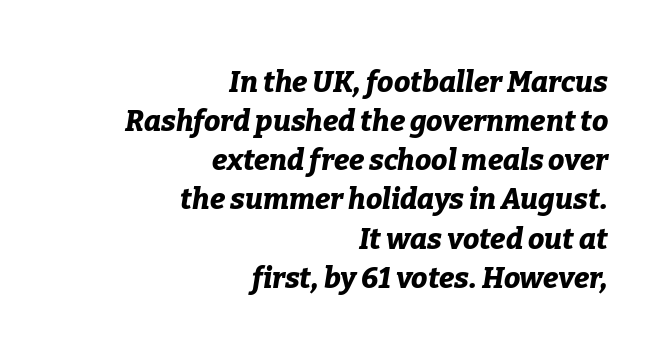
{"italic": "yes", "lean": "right", "slant_degrees": 9, "bold": "yes", "weight": "bold", "width": "normal", "stroke_contrast": "low", "x_height": "medium", "monospaced": "no", "underline": "no", "align": "right", "line_spacing": "normal", "line_spacing_ratio": 1.35, "letter_spacing": "normal", "letter_spacing_em": 0.0, "glyph_px": 29}
